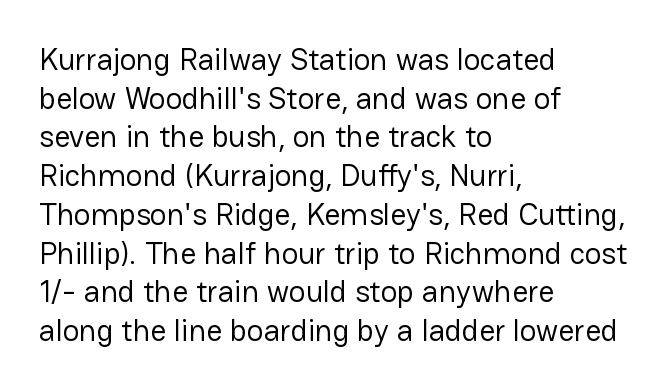
Q: Is the text bold? A: No.
Q: Is the text italic (slanted)? A: No, it is upright.
Q: Is the typeface a serif or a sans-serif typeface? A: Sans-serif.
Q: Is the text underlined? A: No.
Q: How is the paragraph aligned? A: Left-aligned.
Q: Is the spacing between letters normal or unusually wide? A: Normal.
Q: Is the spacing between lines tight, normal or loose? A: Normal.
Q: Width (condensed, normal, or wide)? A: Normal.
Q: Stroke contrast? A: Low.
Q: x-height? A: Medium.
Q: Monospaced? A: No.
